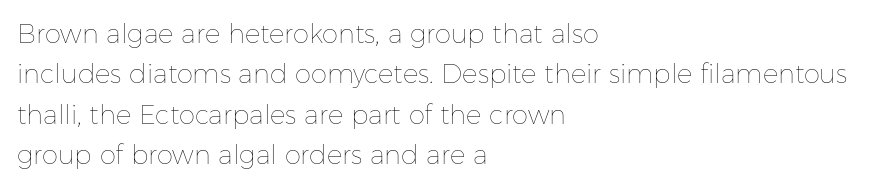
Check the space under the baseline: it is left empty. The type sits square on the baseline with zero lean. Line spacing here is normal. Casual observation: everything's shoved over to the left. Honestly, the letter spacing is just normal — you wouldn't notice it.
